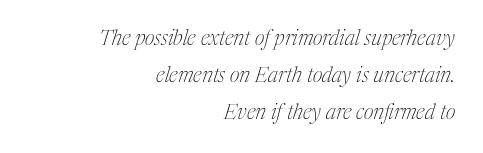
Short and long lines alike share a common ending point at right. The weight would be labelled regular, book, light, or lighter still. The axis of the letterforms is tilted away from vertical. Glance below the letters and you will spot only blank space. Students, note that the glyphs here touch the page at normal intervals.
